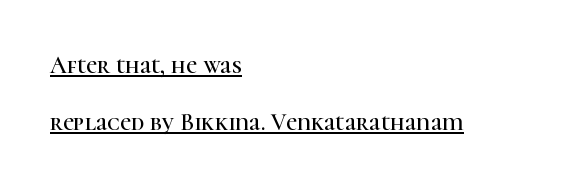
{"italic": "no", "underline": "yes", "align": "left", "line_spacing": "loose", "line_spacing_ratio": 2.37, "letter_spacing": "normal", "letter_spacing_em": 0.0, "glyph_px": 24}
